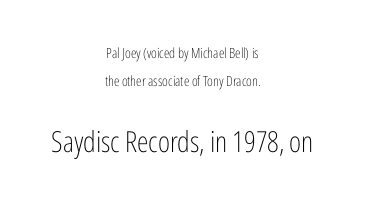
The image shows 29 px light, condensed sans-serif type, upright; set centered, loose line spacing (2.02x), normal letter spacing, not underlined; the second (bottom) block is 2.07x larger; low stroke contrast and a medium x-height.
